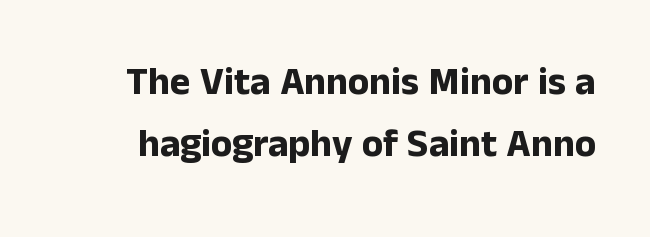
It's the straight-up-and-down kind of type. Classification — sans serif. The rendering keeps characters at their native spacing. Summary of weight: heavy, a full bold. Does the leading feel generous? No, just average. This sample has the flowing, uneven cadence of proportional lettering.
